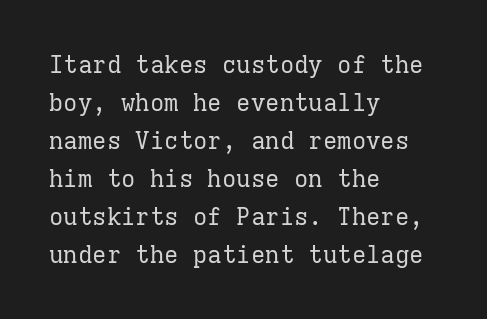
The image shows 24 px text type, upright; set left-aligned, normal line spacing (1.58x), normal letter spacing, not underlined.
